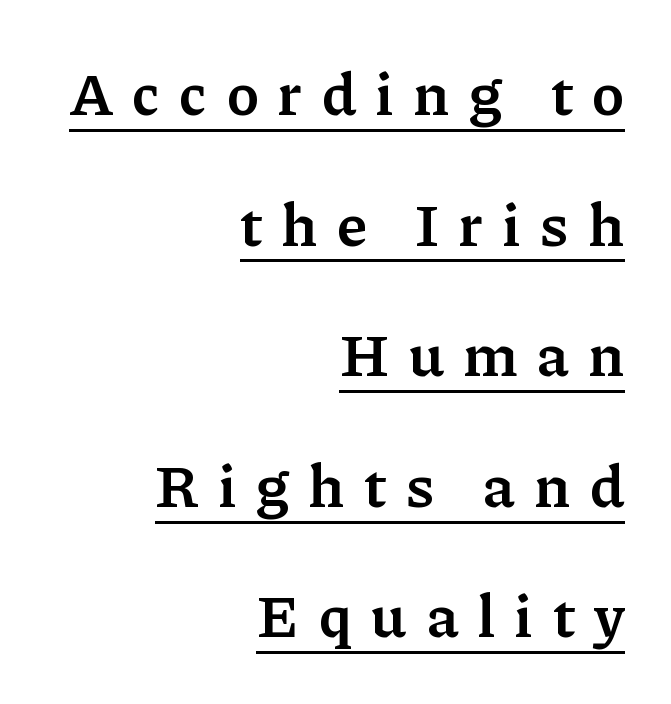
{"serif": "yes", "italic": "no", "bold": "semi", "weight": "semibold", "width": "normal", "stroke_contrast": "low", "x_height": "medium", "monospaced": "no", "underline": "yes", "align": "right", "line_spacing": "loose", "line_spacing_ratio": 2.14, "letter_spacing": "wide", "letter_spacing_em": 0.33, "glyph_px": 61}
